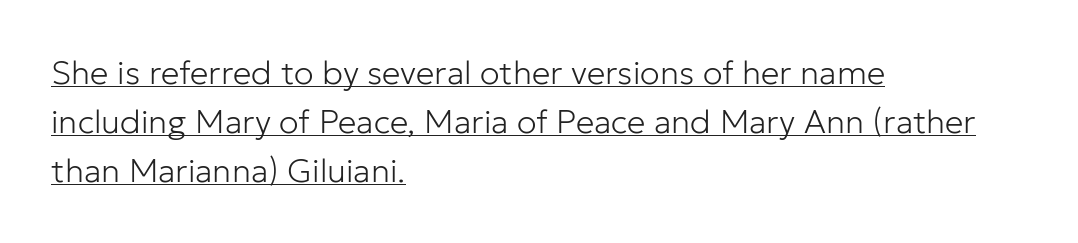
Q: Is the text bold? A: No.
Q: Is the text italic (slanted)? A: No, it is upright.
Q: Is the typeface a serif or a sans-serif typeface? A: Sans-serif.
Q: Is the text underlined? A: Yes.
Q: How is the paragraph aligned? A: Left-aligned.
Q: Is the spacing between letters normal or unusually wide? A: Normal.
Q: Is the spacing between lines tight, normal or loose? A: Normal.
Q: Width (condensed, normal, or wide)? A: Normal.
Q: Stroke contrast? A: Low.
Q: x-height? A: Medium.
Q: Monospaced? A: No.
